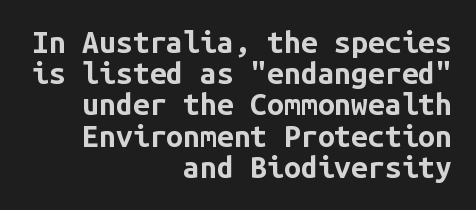
Q: Is the text bold? A: Yes.
Q: Is the text italic (slanted)? A: No, it is upright.
Q: Is the typeface a serif or a sans-serif typeface? A: Sans-serif.
Q: Is the text underlined? A: No.
Q: How is the paragraph aligned? A: Right-aligned.
Q: Is the spacing between letters normal or unusually wide? A: Normal.
Q: Is the spacing between lines tight, normal or loose? A: Tight.
Q: Width (condensed, normal, or wide)? A: Normal.
Q: Stroke contrast? A: Low.
Q: x-height? A: Medium.
Q: Monospaced? A: Yes.
